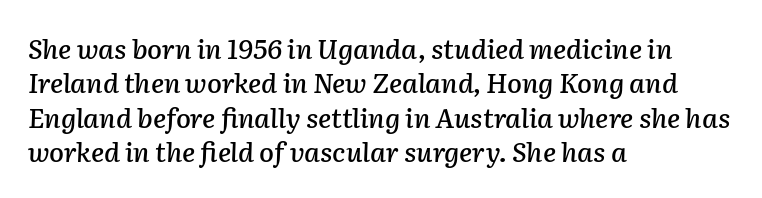
Reading down the block, your eye returns to a fixed left position each line. You could call the tracking neutral — neither tight nor loose. What's the leading like? Ordinary, nothing unusual. The area under the type is left untouched. Every character sits at an angle, as italics do.
